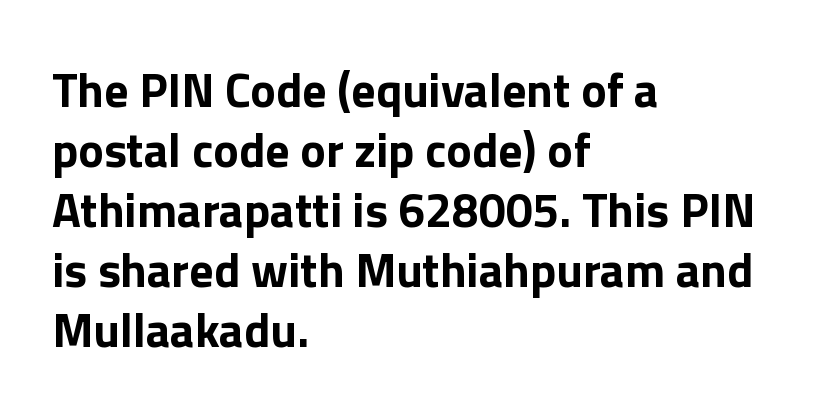
Q: Is the text bold? A: Yes.
Q: Is the text italic (slanted)? A: No, it is upright.
Q: Is the typeface a serif or a sans-serif typeface? A: Sans-serif.
Q: Is the text underlined? A: No.
Q: How is the paragraph aligned? A: Left-aligned.
Q: Is the spacing between letters normal or unusually wide? A: Normal.
Q: Is the spacing between lines tight, normal or loose? A: Normal.
Q: Width (condensed, normal, or wide)? A: Normal.
Q: x-height? A: Medium.
Q: Monospaced? A: No.
